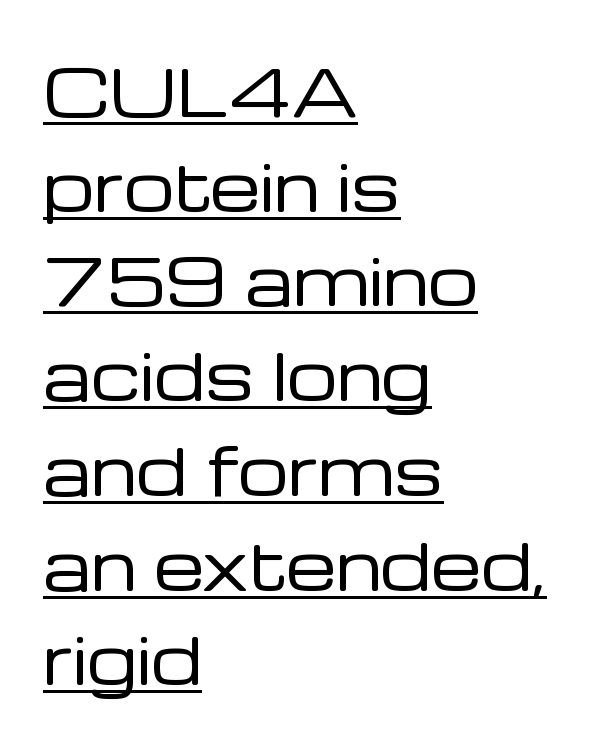
The image shows 64 px regular-weight sans-serif type, upright; set left-aligned, normal line spacing (1.48x), normal letter spacing, underlined; low stroke contrast and a medium x-height.
